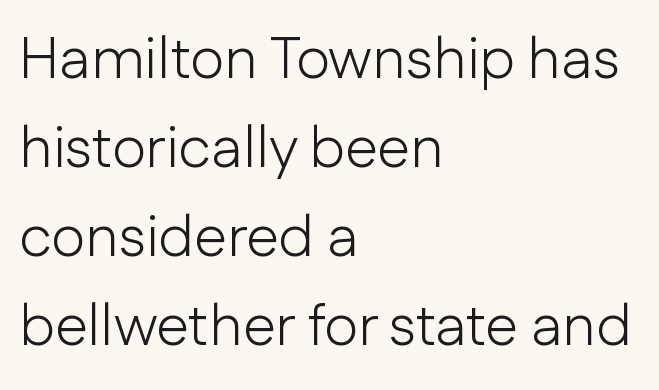
The image shows 59 px light sans-serif type, upright; set left-aligned, normal line spacing (1.51x), normal letter spacing, not underlined; low stroke contrast and a medium x-height.
